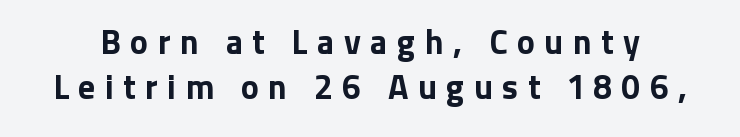
The text was rendered using a sans face with plain stroke endings. Strong, thick strokes mark this as bold type. Leading matches the norm, producing a regular column. Does the lettering tilt? It doesn't — this is upright. Character widths vary here, with narrow letters taking less room than wide ones. Display-style spreading of the glyphs; the letterfit is very open.
